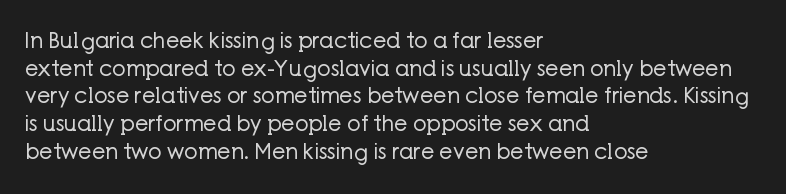
Q: Is the text bold? A: No.
Q: Is the text italic (slanted)? A: No, it is upright.
Q: Is the text underlined? A: No.
Q: How is the paragraph aligned? A: Left-aligned.
Q: Is the spacing between letters normal or unusually wide? A: Normal.
Q: Is the spacing between lines tight, normal or loose? A: Normal.
